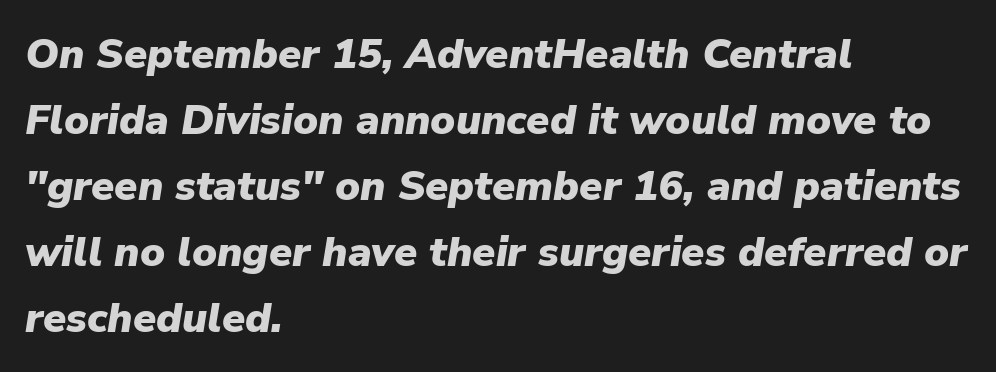
In terms of posture, this sample is oblique. Nobody touched the tracking dial on this one. These lines are rendered in a variable-pitch font. Horizontal alignment here is leftward, the default for most running prose.
